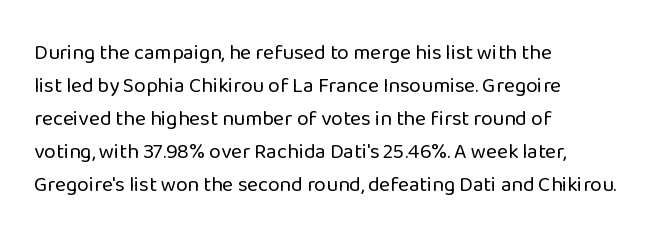
The image shows 21 px text type, upright; set left-aligned, normal line spacing (1.57x), normal letter spacing, not underlined.
